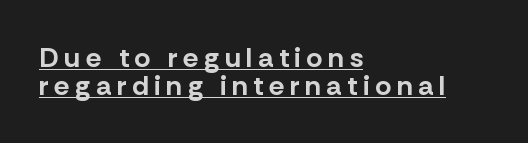
{"serif": "no", "italic": "no", "bold": "yes", "weight": "bold", "width": "normal", "stroke_contrast": "low", "x_height": "medium", "monospaced": "no", "underline": "yes", "align": "left", "line_spacing": "tight", "line_spacing_ratio": 1.0, "letter_spacing": "wide", "letter_spacing_em": 0.2, "glyph_px": 28}
